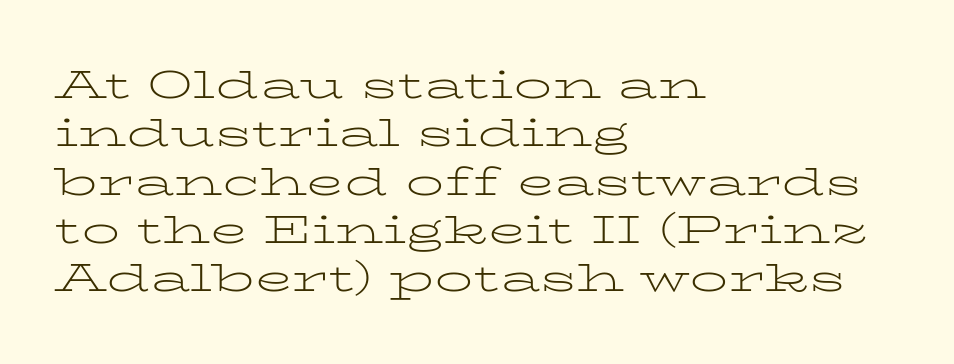
The image shows 38 px light, wide serif type, upright; set left-aligned, normal line spacing (1.27x), normal letter spacing, not underlined; low stroke contrast and a medium x-height.
